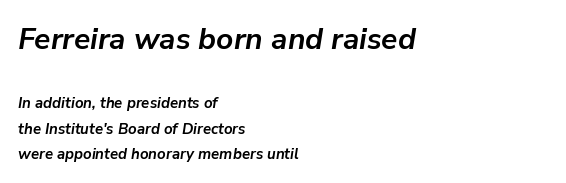
Lines of text with bare space underneath. These lines keep a tight, regular rhythm from letter to letter. One-word summary of the alignment: left. These words are printed bold, with thick strokes throughout.
